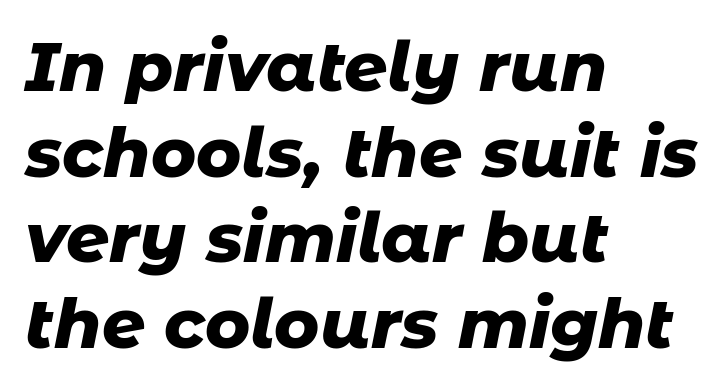
Each letter keeps its own natural width here, so spacing adapts to shape. Is the letter spacing exaggerated? No — it looks like the ordinary default. Designer's note — italics engaged. Each glyph is drawn with heavy, bold strokes. Alignment: flush left. Evenly set lines give the paragraph a standard silhouette.
